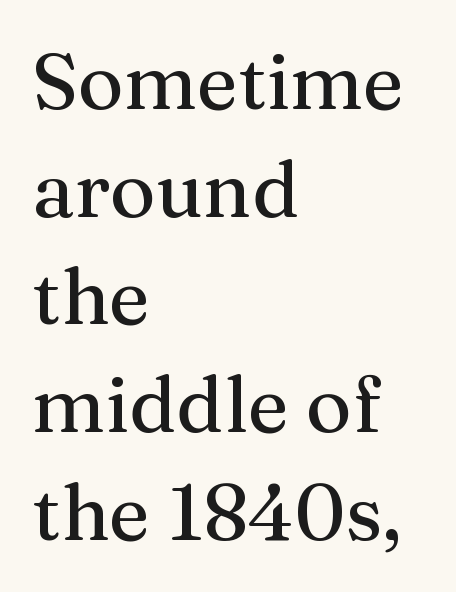
A normal amount of white space separates one row of letters from the next. The face used here is rendered with its standard letterfit. Characters remain perfectly vertical along every line. Regarding serifs, this sample has them. Descenders hang freely into open space. Note the varied advance widths — an 'i' is clearly narrower than an 'm'.
